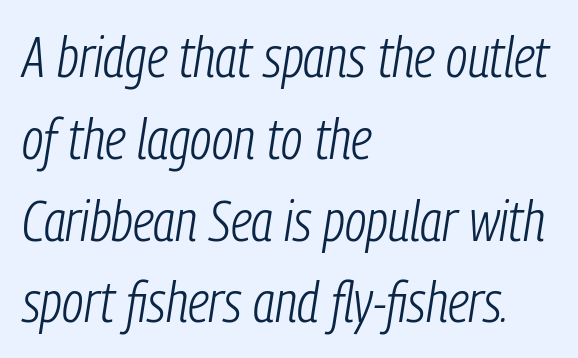
The image shows 56 px light, condensed type, italic (leaning right); set left-aligned, normal line spacing (1.46x), normal letter spacing, not underlined; low stroke contrast and a medium x-height.
